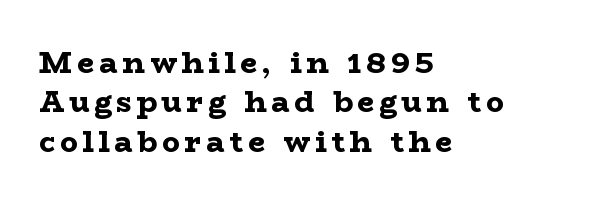
Q: Is the text bold? A: Yes.
Q: Is the text italic (slanted)? A: No, it is upright.
Q: Is the typeface a serif or a sans-serif typeface? A: Serif.
Q: Is the text underlined? A: No.
Q: How is the paragraph aligned? A: Left-aligned.
Q: Is the spacing between lines tight, normal or loose? A: Normal.
Q: Width (condensed, normal, or wide)? A: Wide.
Q: Stroke contrast? A: Low.
Q: x-height? A: Medium.
Q: Monospaced? A: No.
